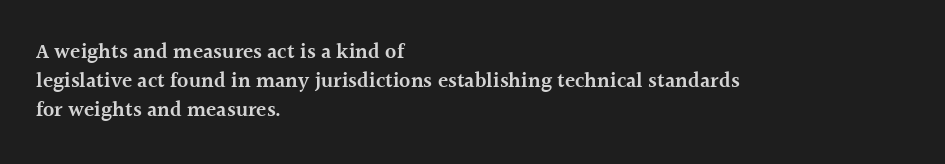
The image shows 21 px text type, upright; set left-aligned, normal line spacing (1.38x), normal letter spacing, not underlined.
